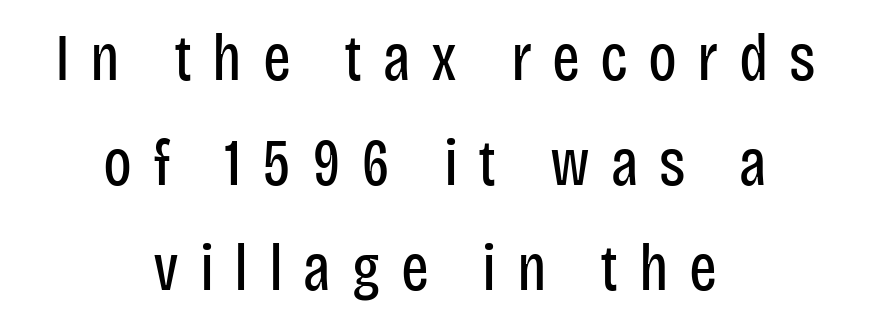
Q: Is the text bold? A: No.
Q: Is the text italic (slanted)? A: No, it is upright.
Q: Is the typeface a serif or a sans-serif typeface? A: Sans-serif.
Q: Is the text underlined? A: No.
Q: How is the paragraph aligned? A: Centered.
Q: Is the spacing between letters normal or unusually wide? A: Unusually wide.
Q: Is the spacing between lines tight, normal or loose? A: Normal.
Q: Width (condensed, normal, or wide)? A: Condensed.
Q: Stroke contrast? A: Low.
Q: x-height? A: Large.
Q: Monospaced? A: No.
